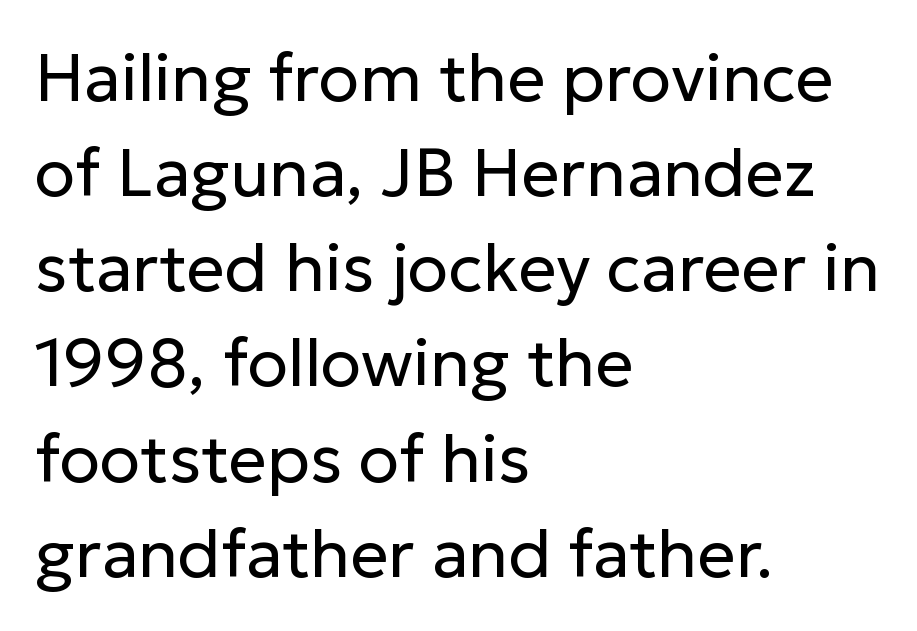
{"serif": "no", "italic": "no", "bold": "no", "weight": "regular", "width": "normal", "stroke_contrast": "low", "x_height": "medium", "monospaced": "no", "underline": "no", "align": "left", "line_spacing": "normal", "line_spacing_ratio": 1.42, "letter_spacing": "normal", "letter_spacing_em": 0.0, "glyph_px": 67}
